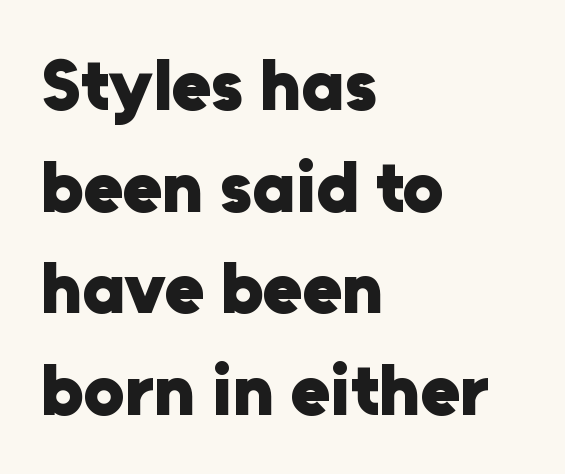
The image shows 72 px heavy sans-serif type, upright; set left-aligned, normal line spacing (1.41x), normal letter spacing, not underlined; low stroke contrast and a medium x-height.
